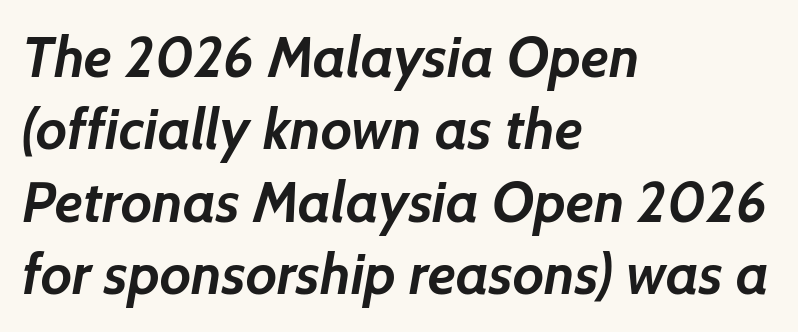
{"serif": "no", "bold": "yes", "weight": "semibold", "width": "normal", "stroke_contrast": "low", "x_height": "medium", "monospaced": "no", "underline": "no", "align": "left", "line_spacing": "normal", "line_spacing_ratio": 1.27, "letter_spacing": "normal", "letter_spacing_em": 0.0, "glyph_px": 57}
